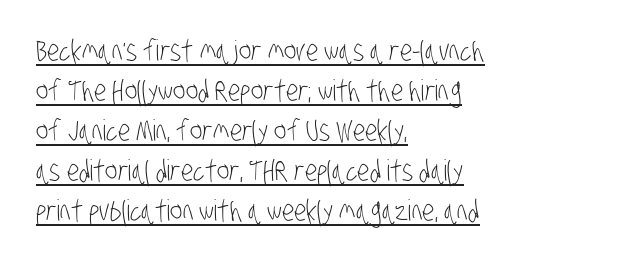
The image shows 29 px light, condensed sans-serif type; set left-aligned, normal line spacing (1.38x), normal letter spacing, underlined; low stroke contrast and a large x-height.
